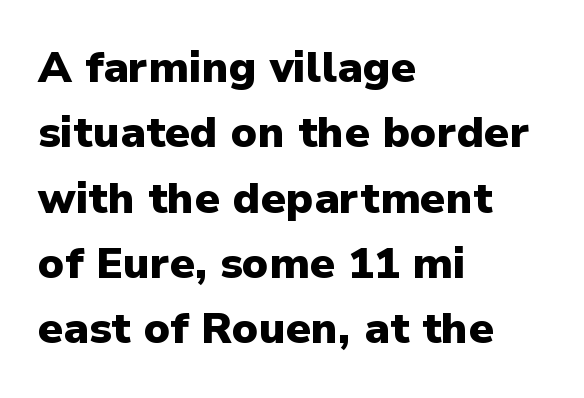
{"serif": "no", "italic": "no", "bold": "yes", "weight": "heavy", "width": "normal", "stroke_contrast": "low", "x_height": "medium", "monospaced": "no", "underline": "no", "align": "left", "line_spacing": "normal", "line_spacing_ratio": 1.52, "letter_spacing": "normal", "letter_spacing_em": 0.0, "glyph_px": 43}
